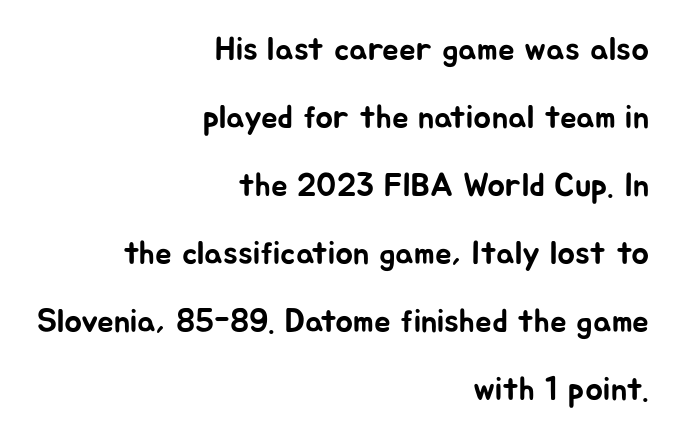
A sans-serif font was chosen for this passage. Rule under the text: the space is simply empty. Line ends are locked; line starts wander. Each letter keeps its own natural width here, so spacing adapts to shape. The leading is generous, giving the passage an open texture.
